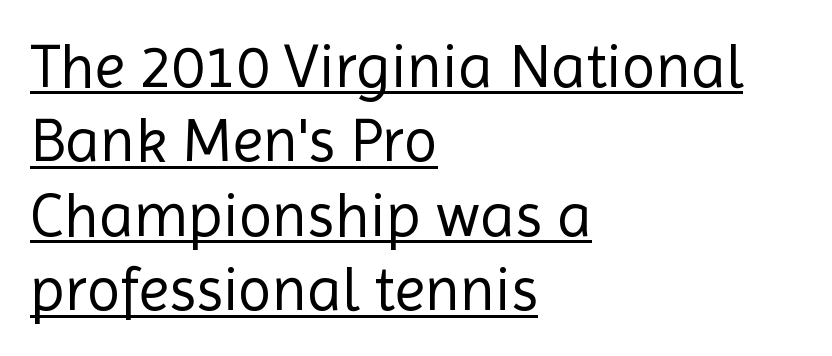
{"serif": "no", "italic": "no", "bold": "no", "weight": "regular", "width": "normal", "x_height": "medium", "monospaced": "no", "underline": "yes", "align": "left", "line_spacing_ratio": 1.2, "letter_spacing": "normal", "letter_spacing_em": 0.0, "glyph_px": 62}
